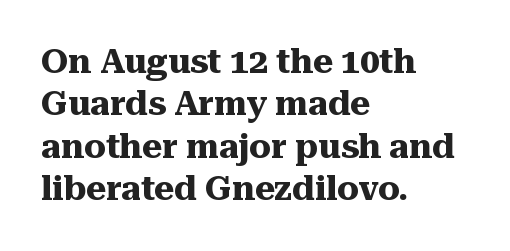
{"serif": "yes", "italic": "no", "bold": "yes", "weight": "heavy", "width": "normal", "stroke_contrast": "medium", "x_height": "medium", "monospaced": "no", "underline": "no", "align": "left", "line_spacing": "normal", "line_spacing_ratio": 1.25, "letter_spacing": "normal", "letter_spacing_em": 0.0, "glyph_px": 34}
